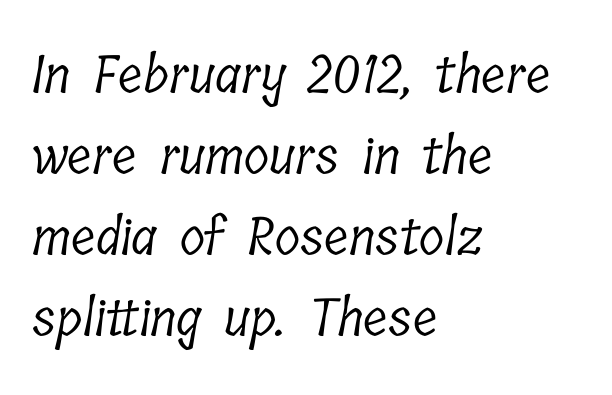
Q: Is the text bold? A: No.
Q: Is the typeface a serif or a sans-serif typeface? A: Serif.
Q: Is the text underlined? A: No.
Q: How is the paragraph aligned? A: Left-aligned.
Q: Is the spacing between letters normal or unusually wide? A: Normal.
Q: Is the spacing between lines tight, normal or loose? A: Normal.
Q: Width (condensed, normal, or wide)? A: Condensed.
Q: Stroke contrast? A: Low.
Q: x-height? A: Medium.
Q: Monospaced? A: No.
